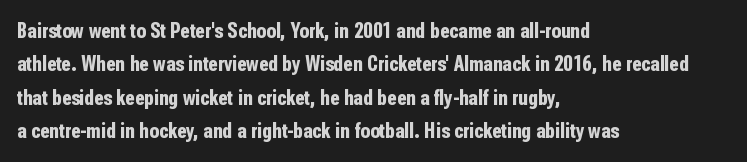
The image shows 22 px bold type, upright; set left-aligned, normal line spacing (1.52x), normal letter spacing, not underlined.
